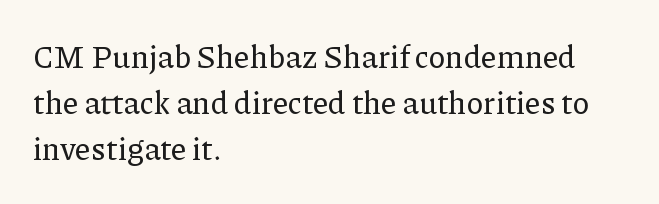
Q: Is the text italic (slanted)? A: No, it is upright.
Q: Is the typeface a serif or a sans-serif typeface? A: Serif.
Q: Is the text underlined? A: No.
Q: How is the paragraph aligned? A: Left-aligned.
Q: Is the spacing between letters normal or unusually wide? A: Normal.
Q: Is the spacing between lines tight, normal or loose? A: Normal.
Q: Width (condensed, normal, or wide)? A: Normal.
Q: Stroke contrast? A: Low.
Q: x-height? A: Medium.
Q: Monospaced? A: No.
